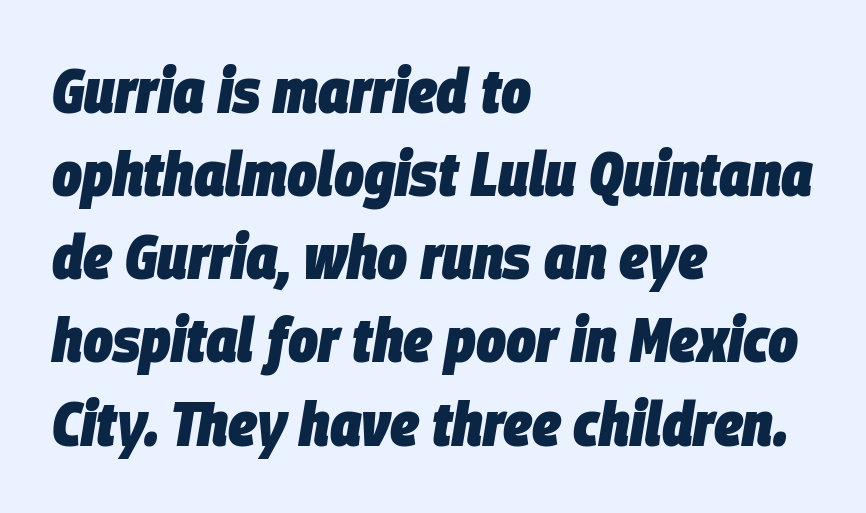
{"italic": "yes", "lean": "right", "slant_degrees": 9, "bold": "yes", "weight": "heavy", "width": "condensed", "stroke_contrast": "low", "x_height": "large", "monospaced": "no", "underline": "no", "align": "left", "line_spacing": "normal", "line_spacing_ratio": 1.32, "letter_spacing": "normal", "letter_spacing_em": 0.0, "glyph_px": 63}
